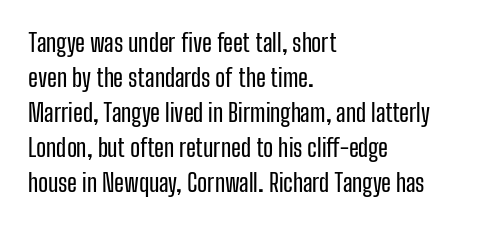
Q: Is the text italic (slanted)? A: No, it is upright.
Q: Is the text underlined? A: No.
Q: How is the paragraph aligned? A: Left-aligned.
Q: Is the spacing between letters normal or unusually wide? A: Normal.
Q: Is the spacing between lines tight, normal or loose? A: Normal.
